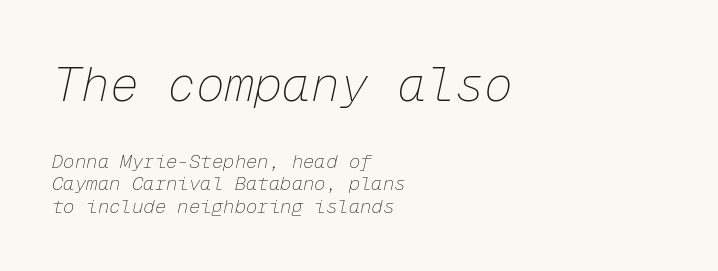
{"italic": "yes", "lean": "right", "slant_degrees": 12, "bold": "no", "weight": "thin", "width": "normal", "stroke_contrast": "low", "x_height": "medium", "monospaced": "yes", "underline": "no", "align": "left", "line_spacing_ratio": 1.19, "letter_spacing": "normal", "letter_spacing_em": 0.0, "larger_block": "first", "size_ratio": 2.53, "glyph_px": 48}
